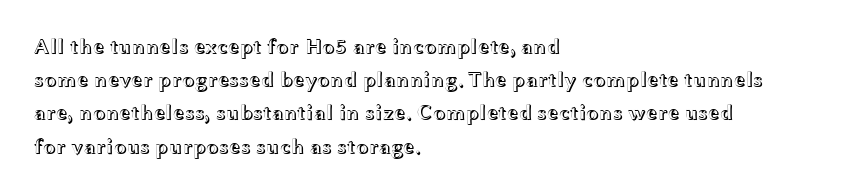
Q: Is the text italic (slanted)? A: No, it is upright.
Q: Is the text underlined? A: No.
Q: How is the paragraph aligned? A: Left-aligned.
Q: Is the spacing between letters normal or unusually wide? A: Normal.
Q: Is the spacing between lines tight, normal or loose? A: Normal.
